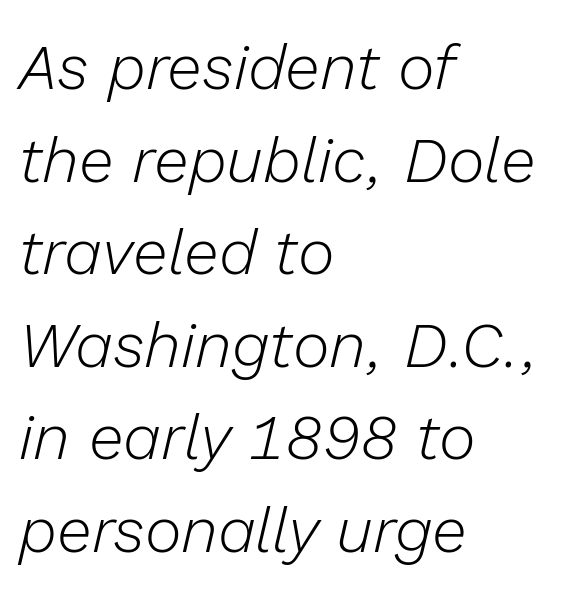
{"italic": "yes", "lean": "right", "slant_degrees": 13, "bold": "no", "weight": "light", "width": "normal", "stroke_contrast": "low", "x_height": "medium", "monospaced": "no", "underline": "no", "align": "left", "line_spacing": "normal", "line_spacing_ratio": 1.47, "letter_spacing": "normal", "letter_spacing_em": 0.0, "glyph_px": 63}
